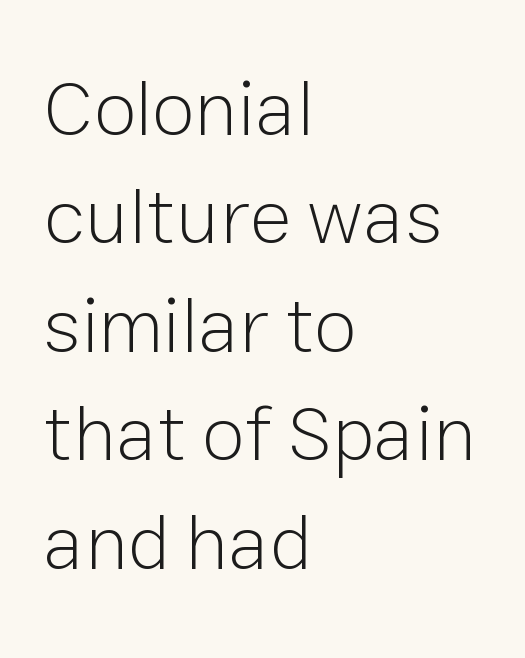
The image shows 78 px light sans-serif type, upright; set left-aligned, normal line spacing (1.39x), normal letter spacing, not underlined; low stroke contrast and a medium x-height.
